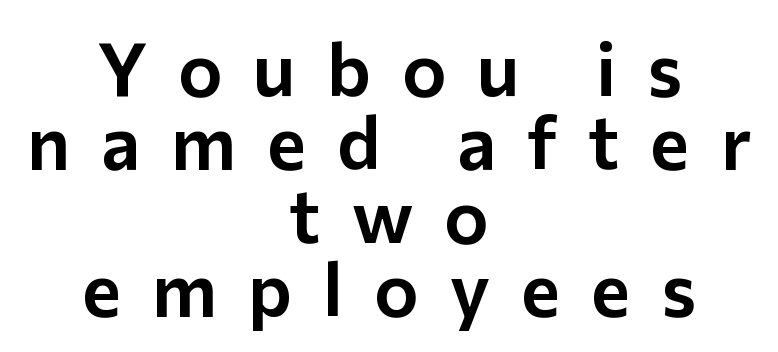
The image shows 75 px sans-serif type, upright; set centered, tight line spacing (0.98x), unusually wide letter spacing (+0.41 em), not underlined; low stroke contrast and a medium x-height.
